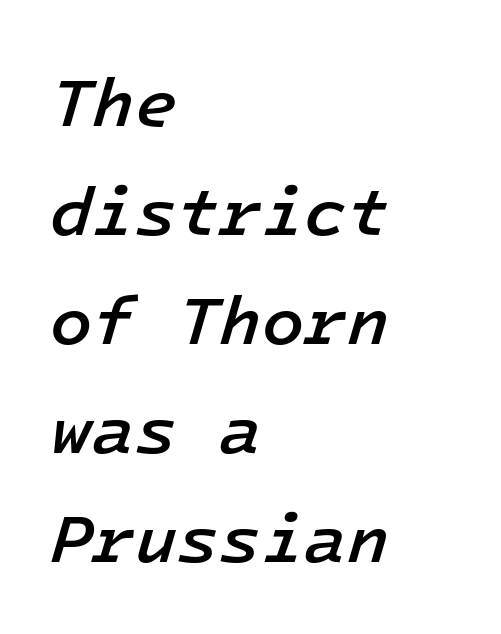
The image shows 69 px semibold type, italic (leaning right), monospaced; set left-aligned, normal line spacing (1.58x), normal letter spacing, not underlined; low stroke contrast and a medium x-height.
